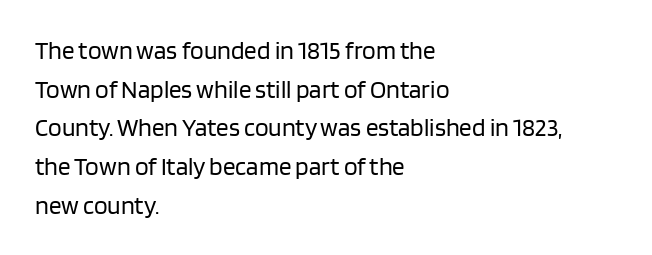
The image shows 25 px text type, upright; set left-aligned, normal line spacing (1.55x), normal letter spacing, not underlined.
